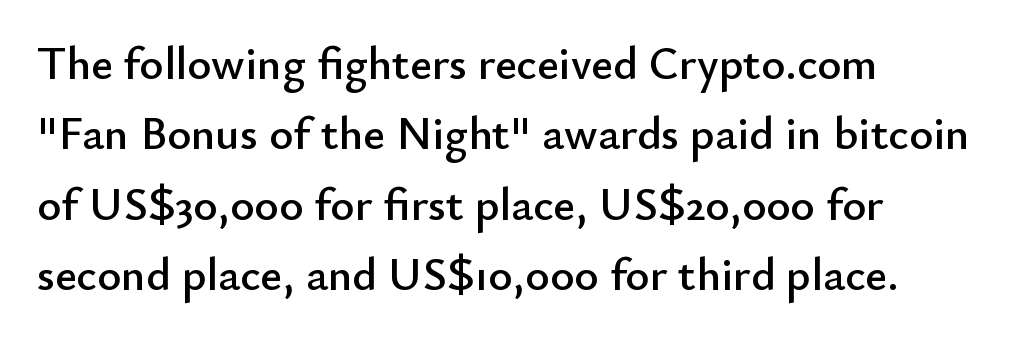
Q: Is the text italic (slanted)? A: No, it is upright.
Q: Is the typeface a serif or a sans-serif typeface? A: Sans-serif.
Q: Is the text underlined? A: No.
Q: How is the paragraph aligned? A: Left-aligned.
Q: Is the spacing between letters normal or unusually wide? A: Normal.
Q: Is the spacing between lines tight, normal or loose? A: Normal.
Q: Width (condensed, normal, or wide)? A: Normal.
Q: Stroke contrast? A: Low.
Q: x-height? A: Small.
Q: Monospaced? A: No.
